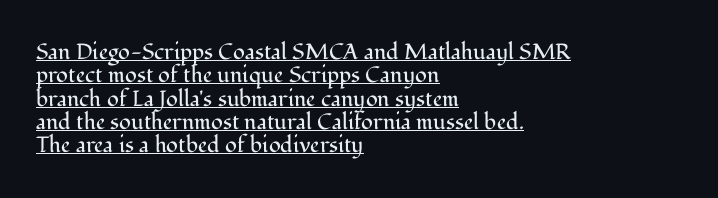
Q: Is the text bold? A: No.
Q: Is the text italic (slanted)? A: No, it is upright.
Q: Is the text underlined? A: Yes.
Q: How is the paragraph aligned? A: Left-aligned.
Q: Is the spacing between letters normal or unusually wide? A: Normal.
Q: Is the spacing between lines tight, normal or loose? A: Tight.
